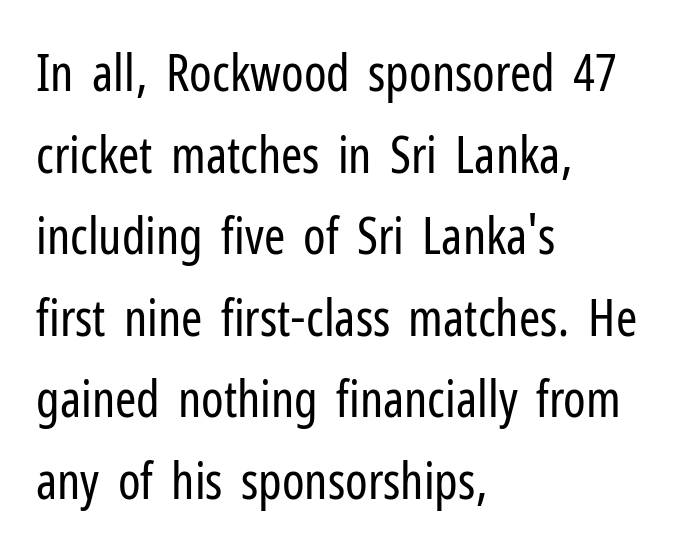
The image shows 51 px regular-weight, condensed sans-serif type, upright; set left-aligned, normal line spacing (1.6x), normal letter spacing, not underlined; low stroke contrast and a medium x-height.
